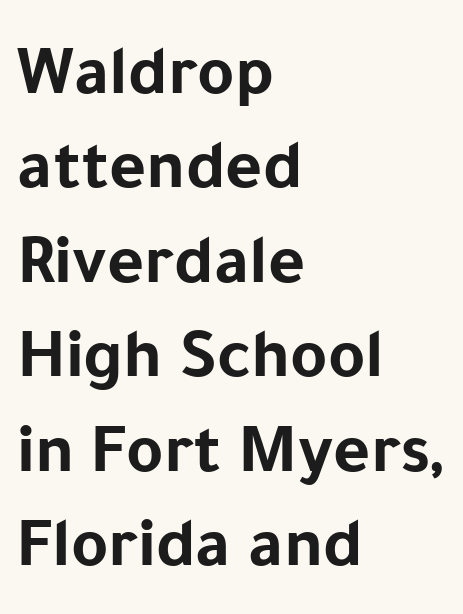
{"serif": "no", "italic": "no", "bold": "yes", "weight": "bold", "width": "normal", "stroke_contrast": "low", "x_height": "medium", "monospaced": "no", "underline": "no", "align": "left", "line_spacing": "normal", "line_spacing_ratio": 1.33, "letter_spacing": "normal", "letter_spacing_em": 0.0, "glyph_px": 71}
